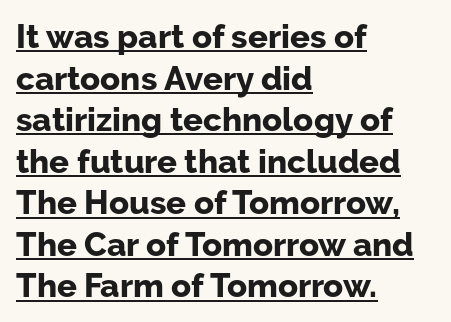
Posture: upright roman. Do the characters align in a grid? No, the font is proportional. Is this a sans? Yes — the strokes have no serifs. Line beginnings align vertically; line endings do not.
